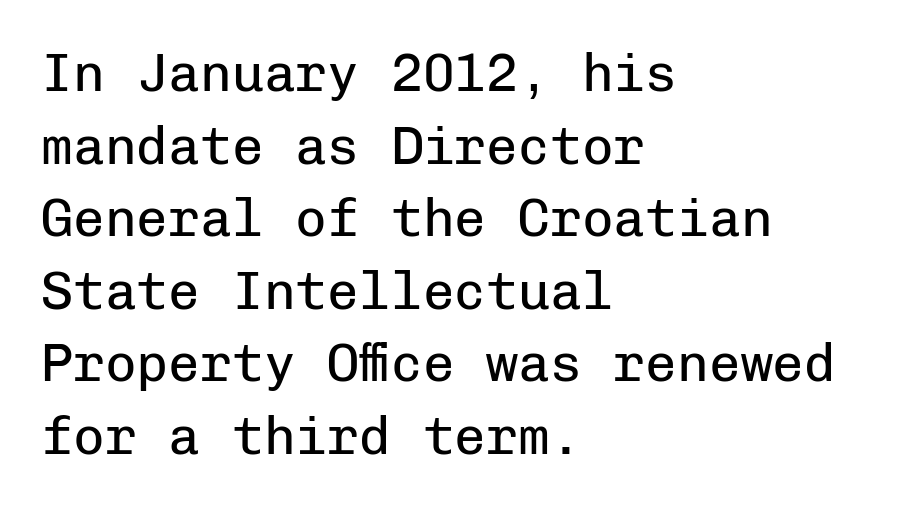
Q: Is the text bold? A: No.
Q: Is the text italic (slanted)? A: No, it is upright.
Q: Is the typeface a serif or a sans-serif typeface? A: Sans-serif.
Q: Is the text underlined? A: No.
Q: How is the paragraph aligned? A: Left-aligned.
Q: Is the spacing between letters normal or unusually wide? A: Normal.
Q: Is the spacing between lines tight, normal or loose? A: Normal.
Q: Width (condensed, normal, or wide)? A: Normal.
Q: Stroke contrast? A: Low.
Q: x-height? A: Medium.
Q: Monospaced? A: Yes.
